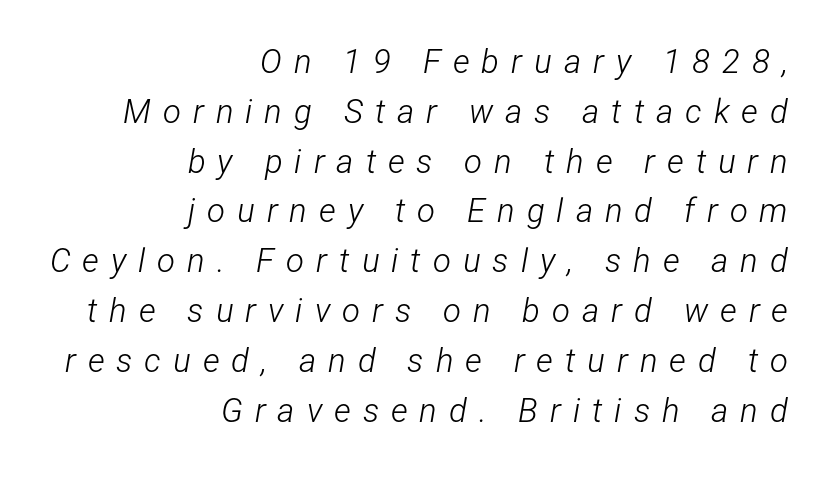
Students, note that the glyphs here are deliberately spaced far apart. The weight tops out at a normal text grade. Is this a fixed-width face? No — the glyphs have proportional, varying widths. Regarding leading, the lines here are spaced in the standard way. Does the copy run flush right? Yes — the right margin is perfectly even.
